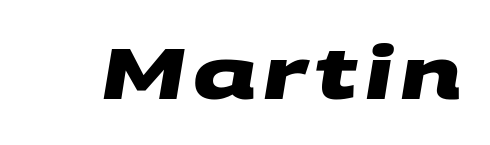
The image shows 72 px heavy, wide sans-serif type; set not underlined; medium stroke contrast and a large x-height.
